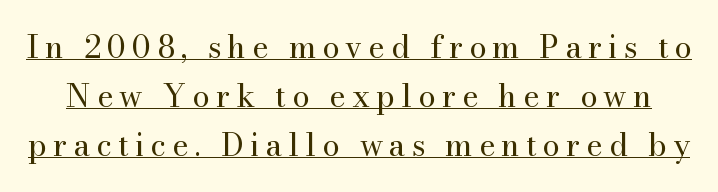
Is this a fixed-width face? No — the glyphs have proportional, varying widths. Spacing between characters has been opened up far beyond the box default. Type style note: has serifs. You can tell it's not italic because the verticals are truly vertical.
